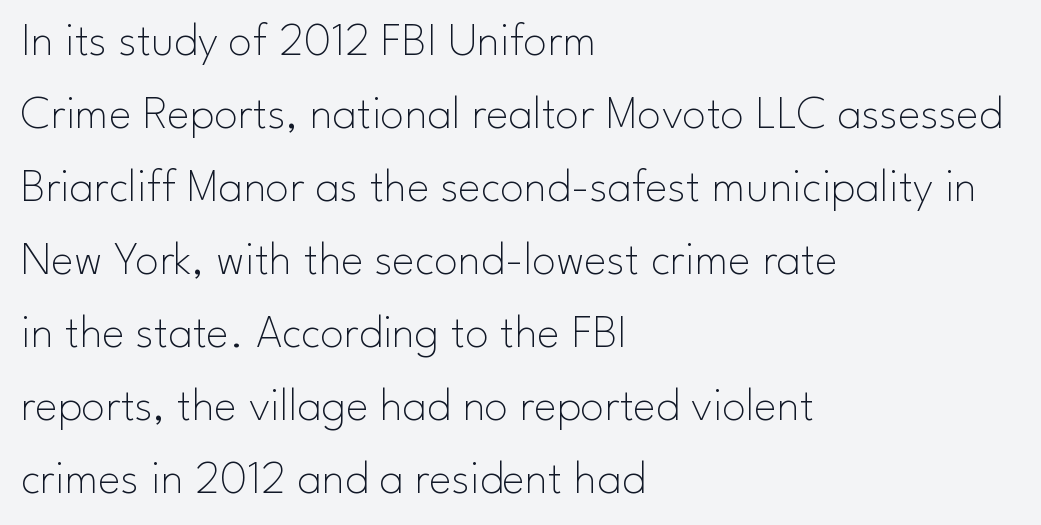
Short note: letters normally spaced. Anything drawn beneath the words? Only blank space. The typeface has the unassuming heft of standard copy or less. These lines sit exactly where default settings would place them. Designer's note — italics off, roman on.
